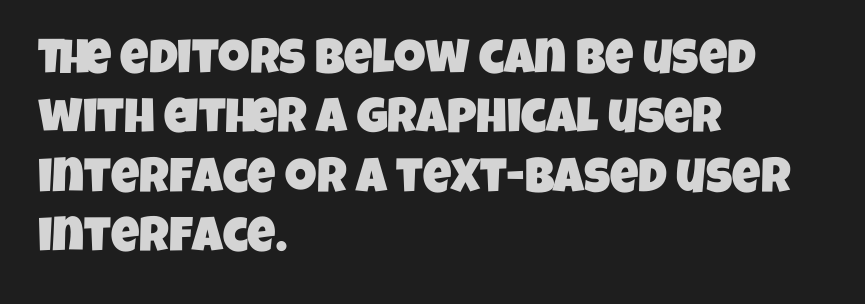
{"serif": "no", "width": "condensed", "stroke_contrast": "low", "x_height": "large", "monospaced": "no", "underline": "no", "align": "left", "line_spacing_ratio": 1.21, "letter_spacing": "normal", "letter_spacing_em": 0.0, "glyph_px": 49}
